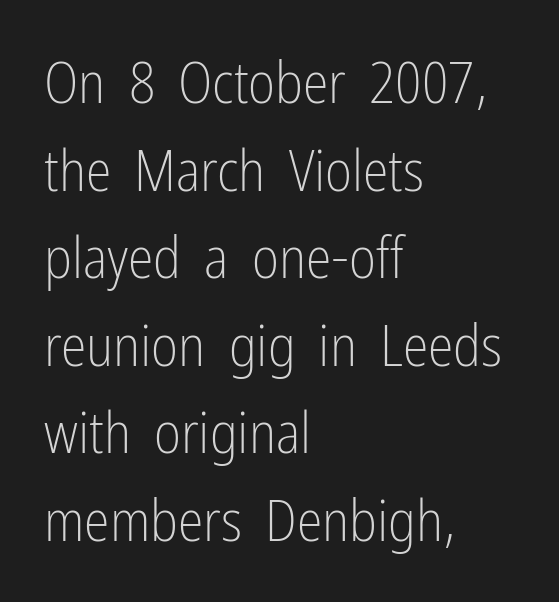
Caption: standard tracking, unaltered. Think standard paragraph weight, or any step lighter than that. One glance says typical: line gaps are just what's usual. Do the letters lean? They stand straight.
